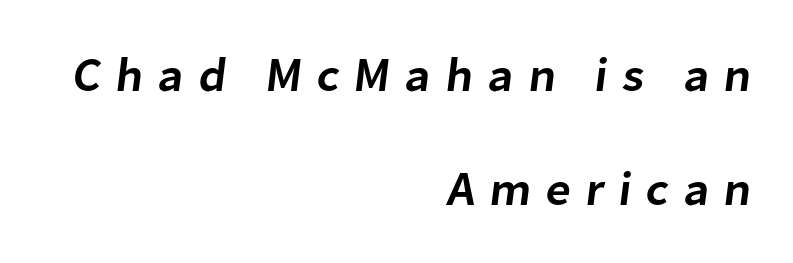
Clear beneath every line of the passage. This is the in-between weight designers call semibold or demi. Look at the bottom of the vertical strokes: they stop flat, with no serifs. Substantial extra tracking has been applied to these lines. One-word summary of the alignment: right. Whoever set this chose breathing room over compactness in the vertical rhythm.
